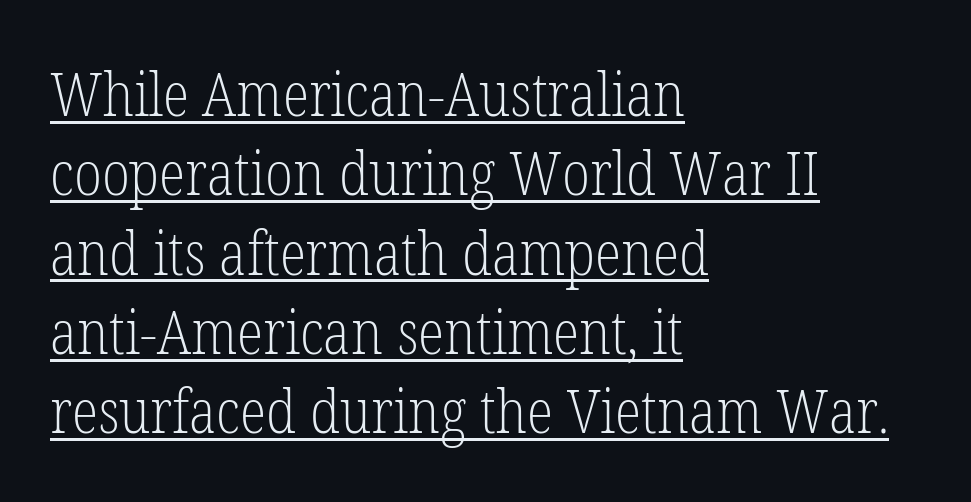
The face looks like a standard text weight, possibly lighter. These characters rest on top of a visible drawn line. The axis of the letterforms is exactly vertical. Honestly, the letter spacing is just normal — you wouldn't notice it. Check where the strokes stop: tiny serifs finish them off. Each line starts at the same left margin while the right side varies.
